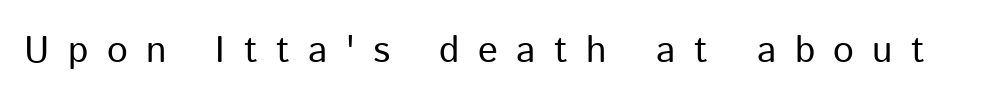
{"serif": "no", "italic": "no", "bold": "no", "weight": "regular", "width": "normal", "stroke_contrast": "low", "x_height": "medium", "monospaced": "no", "underline": "no", "letter_spacing": "wide", "letter_spacing_em": 0.5, "glyph_px": 37}
